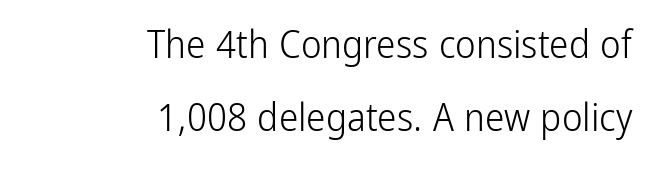
Do the letters lean? They stand straight. The rag falls on the left side of this text block. Nope, no serifs anywhere on these letters. This sample has the flowing, uneven cadence of proportional lettering. The baseline area is clear.
